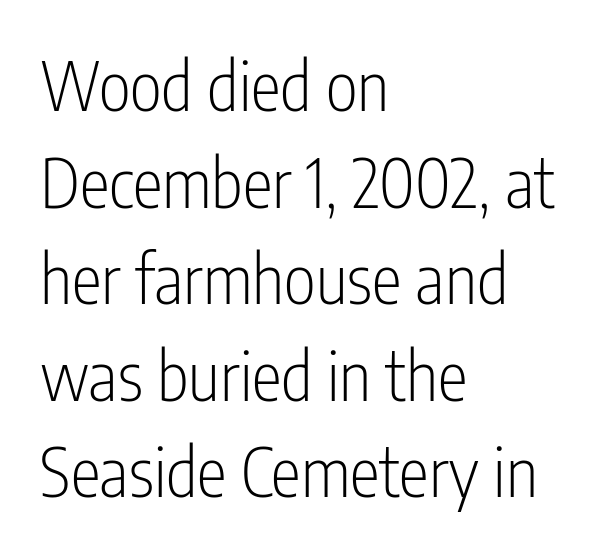
{"serif": "no", "italic": "no", "bold": "no", "weight": "light", "width": "condensed", "stroke_contrast": "low", "x_height": "medium", "monospaced": "no", "underline": "no", "align": "left", "line_spacing": "normal", "line_spacing_ratio": 1.42, "letter_spacing": "normal", "letter_spacing_em": 0.0, "glyph_px": 68}
